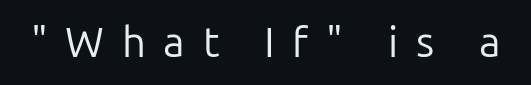
The image shows 42 px regular-weight sans-serif type, upright; set unusually wide letter spacing (+0.42 em), not underlined; low stroke contrast and a medium x-height.
